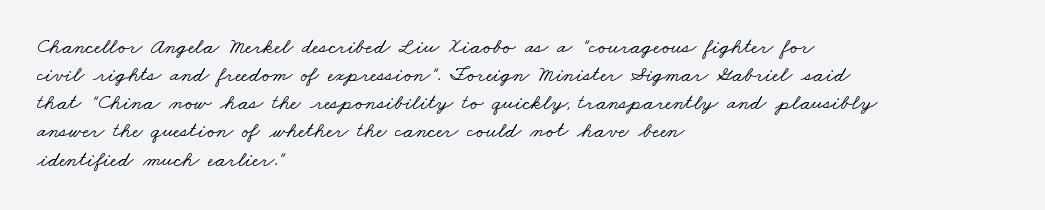
The lines sit at an ordinary, default distance from one another. Alignment: flush left. The tracking reads as untouched default to a designer's eye. The area under the type is left untouched.
